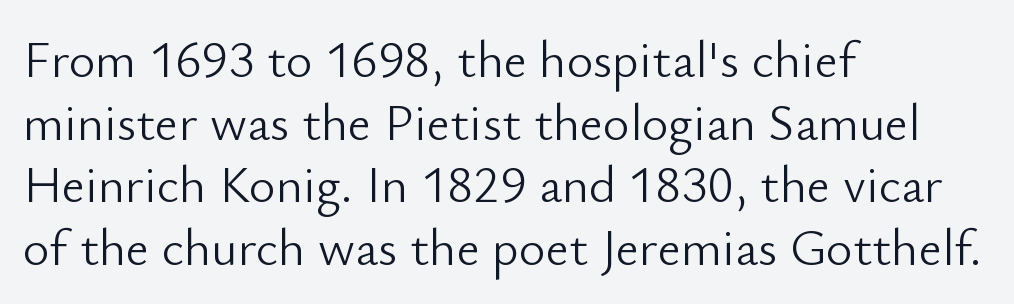
The image shows 51 px light sans-serif type, upright; set left-aligned, line spacing 1.23x, normal letter spacing, not underlined; low stroke contrast and a small x-height.
